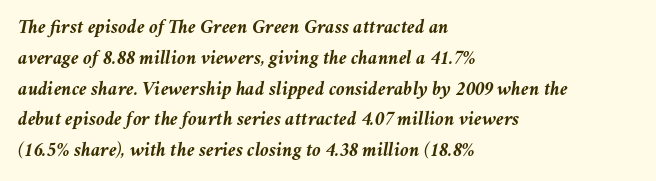
Q: Is the text bold? A: Yes.
Q: Is the text italic (slanted)? A: Yes, it leans right by about 11 degrees.
Q: Is the text underlined? A: No.
Q: How is the paragraph aligned? A: Left-aligned.
Q: Is the spacing between letters normal or unusually wide? A: Normal.
Q: Is the spacing between lines tight, normal or loose? A: Normal.
